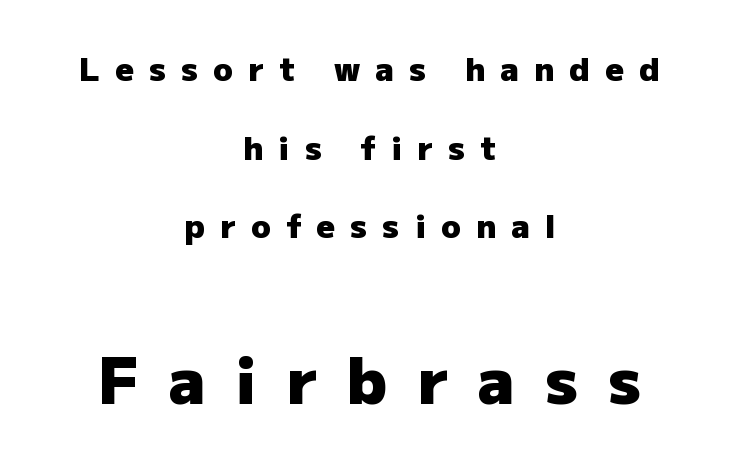
Stroke terminals: plain, sans-serif. Proportional: the letters do not fall into vertical columns. The vertical gap from one line to the next is large. Nope, not italic — everything's standing straight. Between one letter and the next there's a generous, obvious gap.
